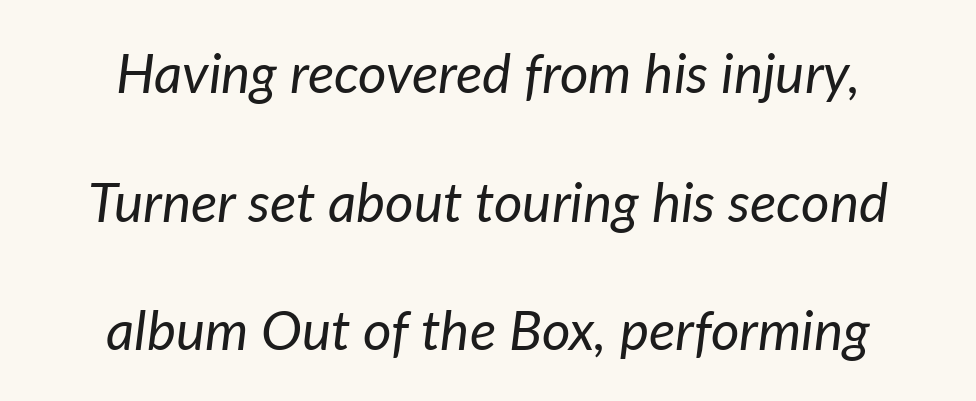
Q: Is the text bold? A: No.
Q: Is the text italic (slanted)? A: Yes, it leans right by about 7 degrees.
Q: Is the text underlined? A: No.
Q: How is the paragraph aligned? A: Centered.
Q: Is the spacing between letters normal or unusually wide? A: Normal.
Q: Is the spacing between lines tight, normal or loose? A: Loose.
Q: Width (condensed, normal, or wide)? A: Normal.
Q: Stroke contrast? A: Low.
Q: x-height? A: Medium.
Q: Monospaced? A: No.
